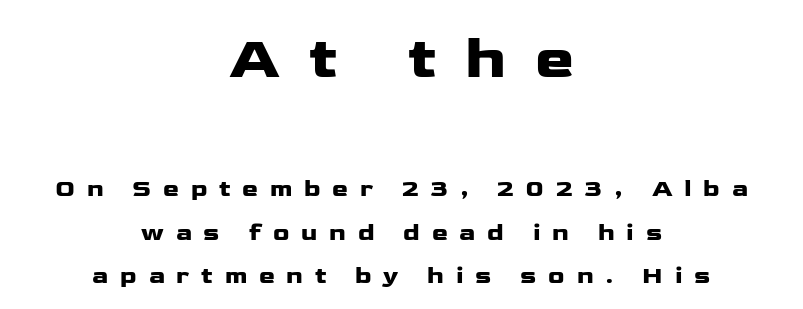
The image shows 59 px wide sans-serif type, upright; set centered, line spacing 1.8x, unusually wide letter spacing (+0.49 em), not underlined; the first (top) block is 2.46x larger; low stroke contrast and a medium x-height.
